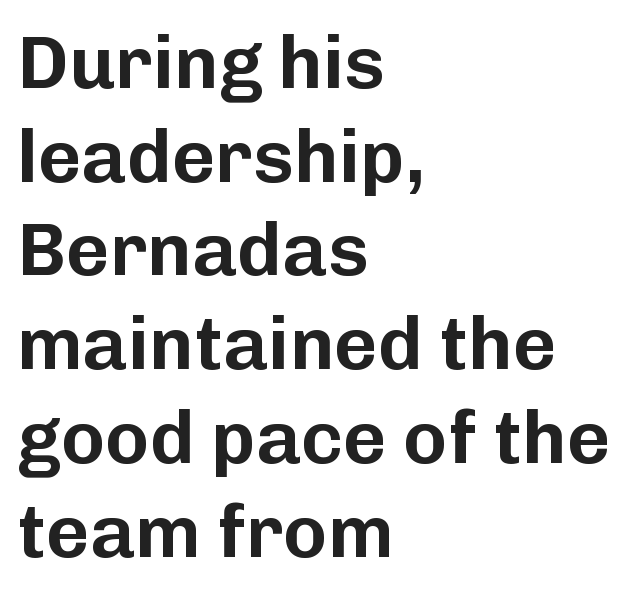
Q: Is the text italic (slanted)? A: No, it is upright.
Q: Is the typeface a serif or a sans-serif typeface? A: Sans-serif.
Q: Is the text underlined? A: No.
Q: How is the paragraph aligned? A: Left-aligned.
Q: Is the spacing between letters normal or unusually wide? A: Normal.
Q: Is the spacing between lines tight, normal or loose? A: Normal.
Q: Width (condensed, normal, or wide)? A: Normal.
Q: Stroke contrast? A: Low.
Q: x-height? A: Medium.
Q: Monospaced? A: No.
